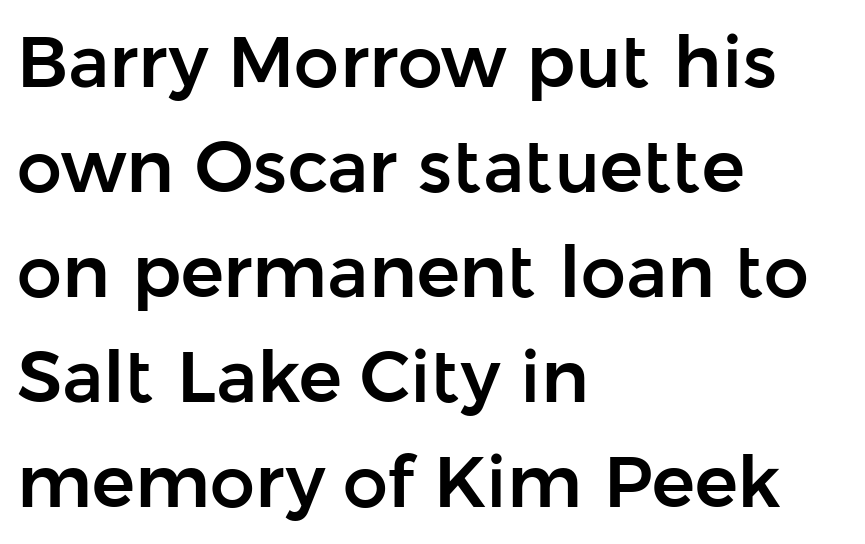
Posture: upright roman. In terms of letterspacing, this is plain default setting. The glyphs in this specimen are sans serif. Varying glyph widths throughout — classic text-font behaviour.
